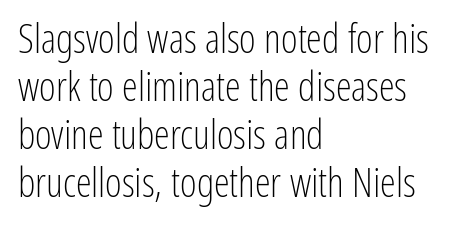
Q: Is the text bold? A: No.
Q: Is the text italic (slanted)? A: No, it is upright.
Q: Is the typeface a serif or a sans-serif typeface? A: Sans-serif.
Q: Is the text underlined? A: No.
Q: How is the paragraph aligned? A: Left-aligned.
Q: Is the spacing between letters normal or unusually wide? A: Normal.
Q: Width (condensed, normal, or wide)? A: Condensed.
Q: Stroke contrast? A: Low.
Q: x-height? A: Medium.
Q: Monospaced? A: No.
